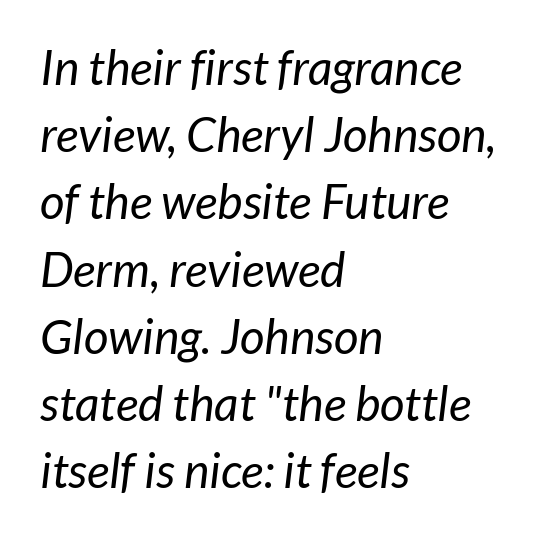
This sample keeps an unexceptional amount of space between lines. Is this a fixed-width face? No — the glyphs have proportional, varying widths. Observe the absence of serifs on each vertical stroke in this sample. The area under the type is left untouched.
